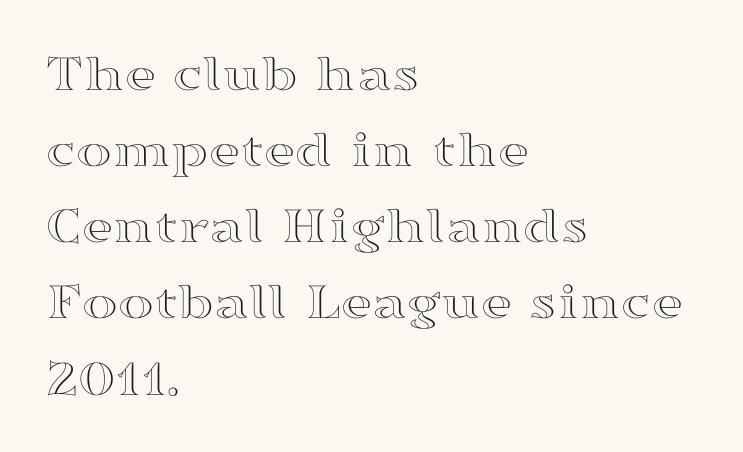
{"italic": "no", "width": "wide", "x_height": "medium", "monospaced": "no", "underline": "no", "align": "left", "line_spacing": "normal", "line_spacing_ratio": 1.41, "letter_spacing": "normal", "letter_spacing_em": 0.0, "glyph_px": 54}
